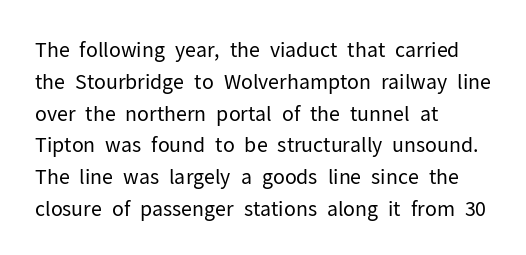
This is not heavy type; no bold has been used. Tracking here is standard; glyphs follow each other at the usual distance. Horizontal bands of white between lines are of average thickness. Underlining? Definitely not there. A student would call this left alignment; a typographer would say flush left, rag right.
